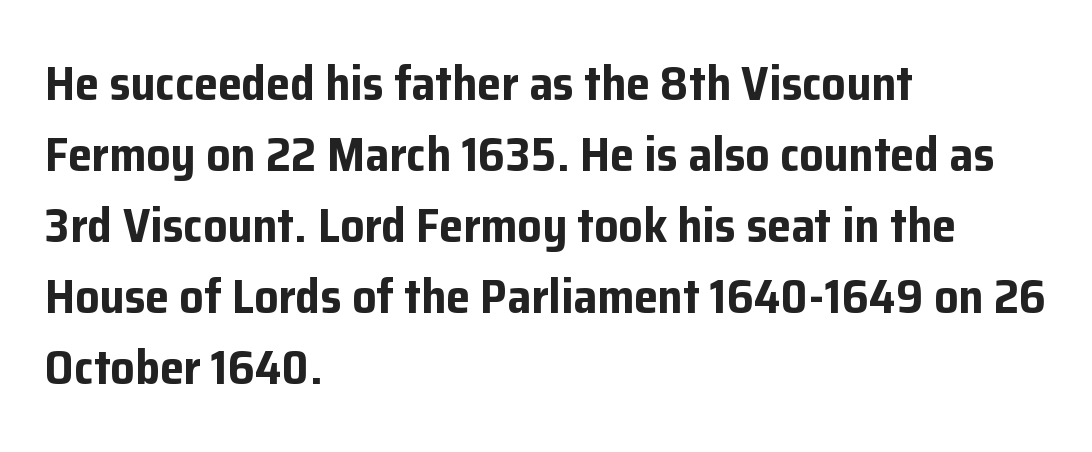
Q: Is the text bold? A: Yes.
Q: Is the text italic (slanted)? A: No, it is upright.
Q: Is the typeface a serif or a sans-serif typeface? A: Sans-serif.
Q: Is the text underlined? A: No.
Q: How is the paragraph aligned? A: Left-aligned.
Q: Is the spacing between letters normal or unusually wide? A: Normal.
Q: Is the spacing between lines tight, normal or loose? A: Normal.
Q: Width (condensed, normal, or wide)? A: Normal.
Q: Stroke contrast? A: Low.
Q: x-height? A: Medium.
Q: Monospaced? A: No.
